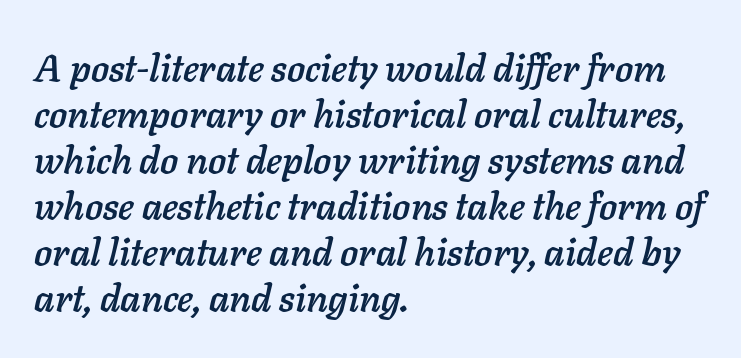
{"italic": "yes", "lean": "right", "slant_degrees": 11, "width": "normal", "stroke_contrast": "low", "x_height": "medium", "monospaced": "no", "underline": "no", "align": "left", "line_spacing_ratio": 1.21, "letter_spacing": "normal", "letter_spacing_em": 0.0, "glyph_px": 38}
